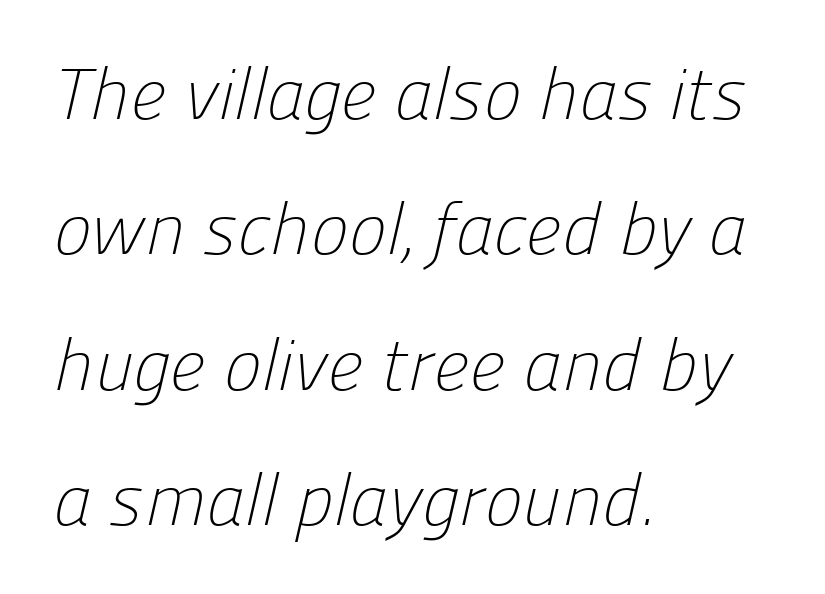
The letterforms sit shoulder to shoulder at normal distance. The passage is arranged the way most books set body copy — flush left. The face used here is proportionally spaced, like ordinary book or web type. Unlike a traditional serif, this face leaves its strokes unadorned.
